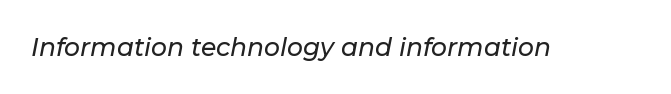
{"italic": "yes", "lean": "right", "slant_degrees": 11, "underline": "no", "letter_spacing": "normal", "letter_spacing_em": 0.0, "glyph_px": 25}
